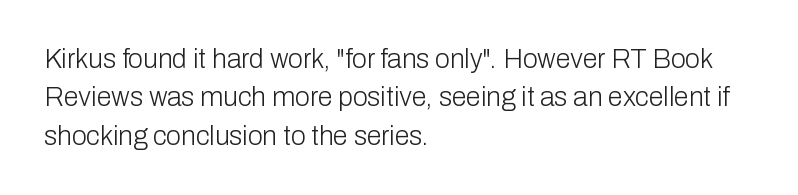
The image shows 27 px text type, upright; set left-aligned, normal line spacing (1.42x), normal letter spacing, not underlined.
